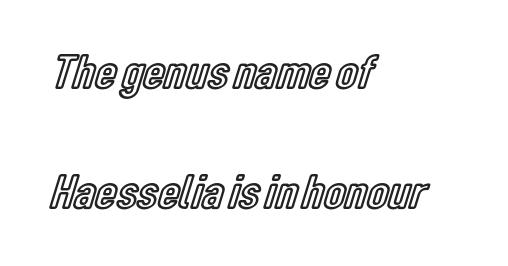
{"width": "condensed", "x_height": "medium", "monospaced": "no", "underline": "no", "align": "left", "line_spacing": "loose", "line_spacing_ratio": 2.44, "letter_spacing": "normal", "letter_spacing_em": 0.0, "glyph_px": 49}
